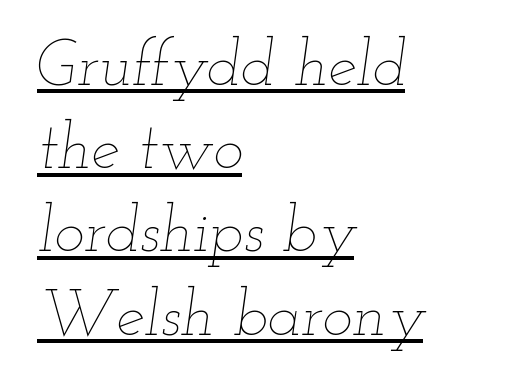
Q: Is the text bold? A: No.
Q: Is the text italic (slanted)? A: Yes, it leans right by about 12 degrees.
Q: Is the text underlined? A: Yes.
Q: How is the paragraph aligned? A: Left-aligned.
Q: Is the spacing between letters normal or unusually wide? A: Normal.
Q: Is the spacing between lines tight, normal or loose? A: Normal.
Q: Width (condensed, normal, or wide)? A: Wide.
Q: Stroke contrast? A: Low.
Q: x-height? A: Small.
Q: Monospaced? A: No.
